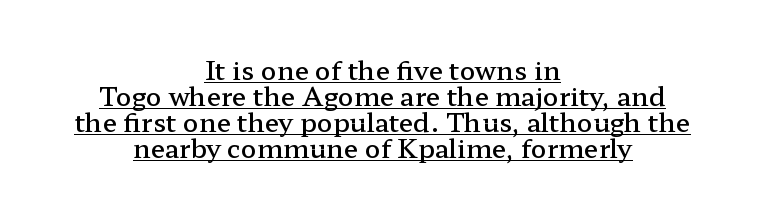
The image shows 26 px text type, upright; set centered, tight line spacing (1.0x), normal letter spacing, underlined.
